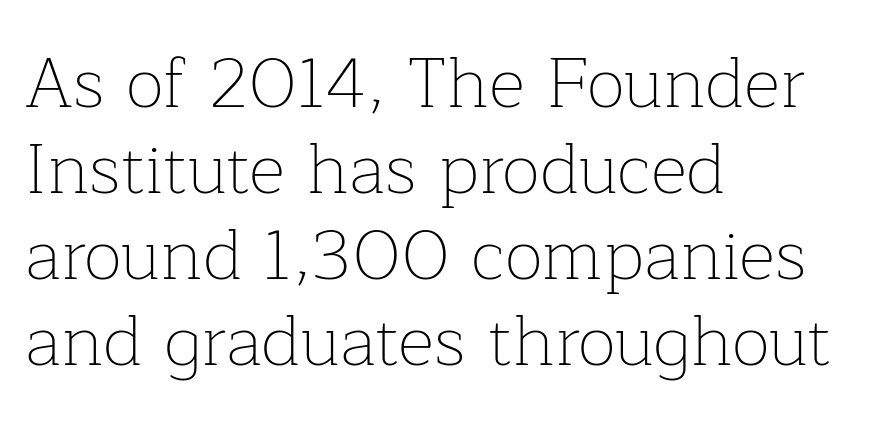
{"serif": "yes", "italic": "no", "bold": "no", "weight": "thin", "width": "normal", "stroke_contrast": "low", "x_height": "medium", "monospaced": "no", "underline": "no", "align": "left", "line_spacing_ratio": 1.21, "letter_spacing": "normal", "letter_spacing_em": 0.0, "glyph_px": 71}
